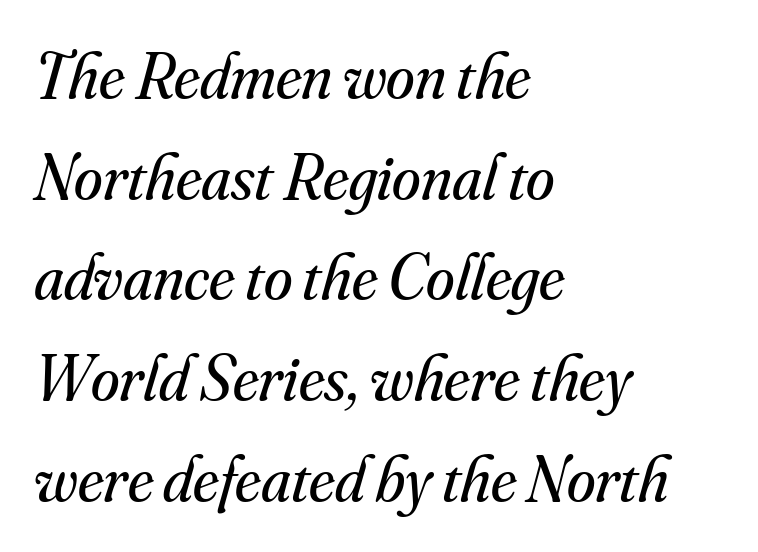
Q: Is the text bold? A: No.
Q: Is the text italic (slanted)? A: Yes, it leans right by about 16 degrees.
Q: Is the typeface a serif or a sans-serif typeface? A: Serif.
Q: Is the text underlined? A: No.
Q: How is the paragraph aligned? A: Left-aligned.
Q: Is the spacing between letters normal or unusually wide? A: Normal.
Q: Is the spacing between lines tight, normal or loose? A: Normal.
Q: Width (condensed, normal, or wide)? A: Normal.
Q: Stroke contrast? A: Medium.
Q: x-height? A: Small.
Q: Monospaced? A: No.
